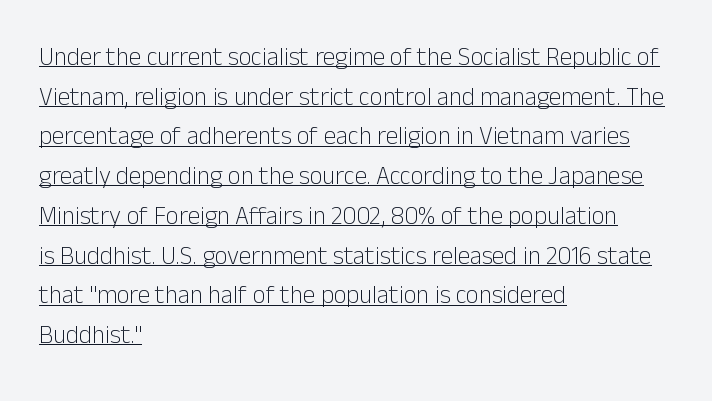
The image shows 25 px text type, upright; set left-aligned, normal line spacing (1.59x), normal letter spacing, underlined.
